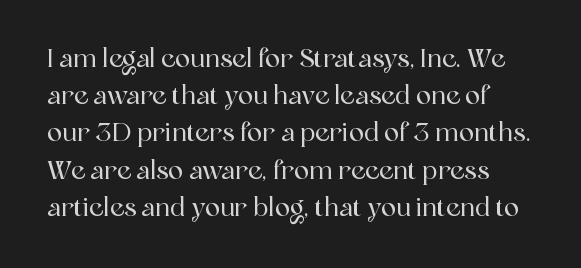
{"italic": "no", "underline": "no", "line_spacing": "normal", "line_spacing_ratio": 1.49, "letter_spacing": "normal", "letter_spacing_em": 0.0, "glyph_px": 25}
